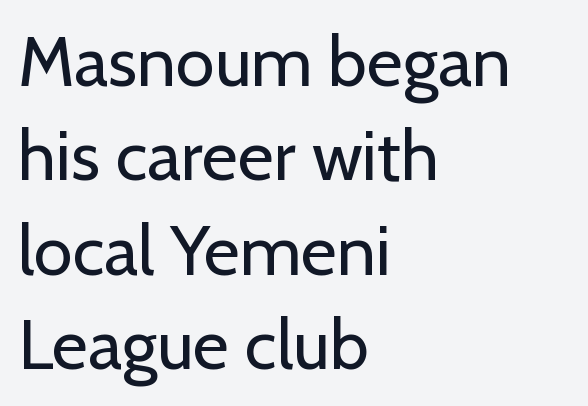
{"serif": "no", "italic": "no", "bold": "no", "weight": "regular", "width": "normal", "stroke_contrast": "low", "x_height": "medium", "monospaced": "no", "underline": "no", "align": "left", "line_spacing": "normal", "line_spacing_ratio": 1.35, "letter_spacing": "normal", "letter_spacing_em": 0.0, "glyph_px": 70}
